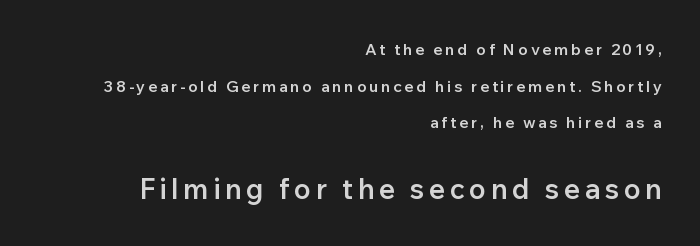
The lettering holds an erect, upright posture throughout. Weight check: semibold — heavier than regular, not quite bold. Spacing verdict: proportional, widths tailored to each character. What's the leading like? Stretched, with rows far apart. The block sitting lower on the canvas is the one with enlarged characters.
